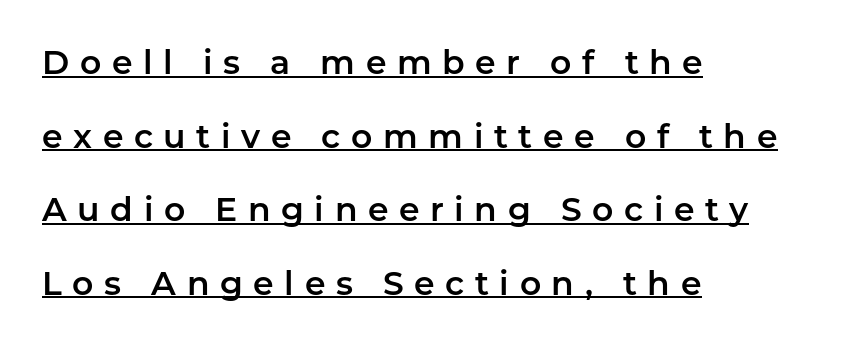
The image shows 33 px sans-serif type, upright; set left-aligned, loose line spacing (2.23x), unusually wide letter spacing (+0.32 em), underlined; low stroke contrast and a medium x-height.
